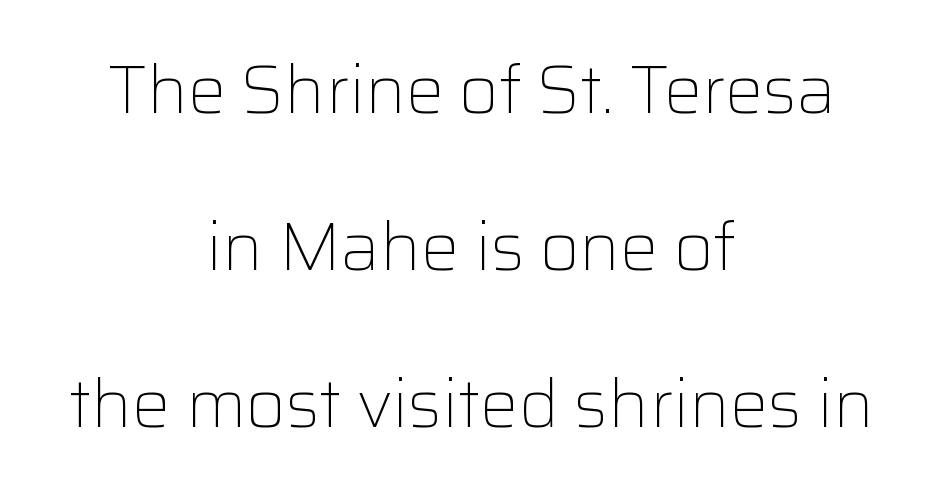
The image shows 68 px light sans-serif type, upright; set centered, loose line spacing (2.31x), normal letter spacing, not underlined; low stroke contrast and a medium x-height.
